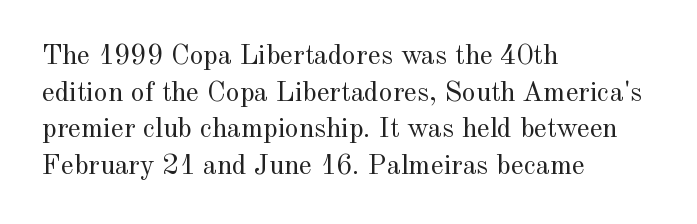
{"serif": "yes", "italic": "no", "bold": "no", "weight": "regular", "width": "normal", "x_height": "small", "monospaced": "no", "underline": "no", "align": "left", "line_spacing": "normal", "line_spacing_ratio": 1.31, "letter_spacing": "normal", "letter_spacing_em": 0.0, "glyph_px": 28}
